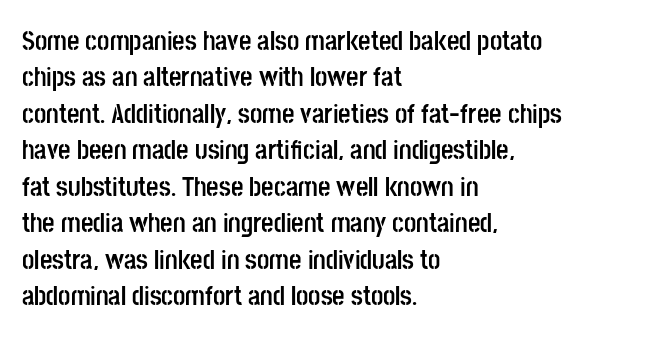
Q: Is the text bold? A: Yes.
Q: Is the text italic (slanted)? A: No, it is upright.
Q: Is the text underlined? A: No.
Q: How is the paragraph aligned? A: Left-aligned.
Q: Is the spacing between letters normal or unusually wide? A: Normal.
Q: Is the spacing between lines tight, normal or loose? A: Normal.
